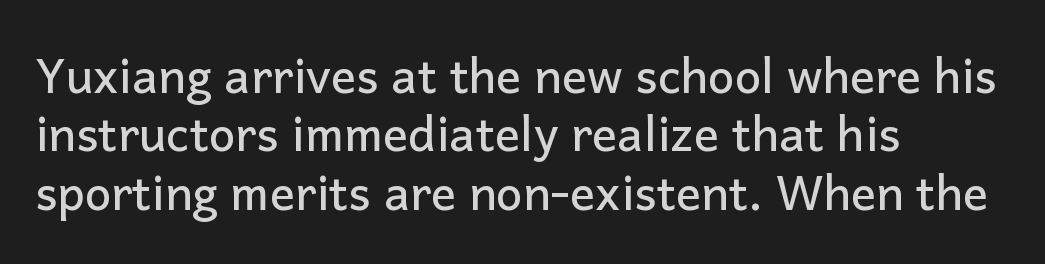
{"serif": "no", "italic": "no", "width": "normal", "stroke_contrast": "low", "x_height": "medium", "monospaced": "no", "underline": "no", "align": "left", "line_spacing_ratio": 1.24, "letter_spacing": "normal", "letter_spacing_em": 0.0, "glyph_px": 47}
